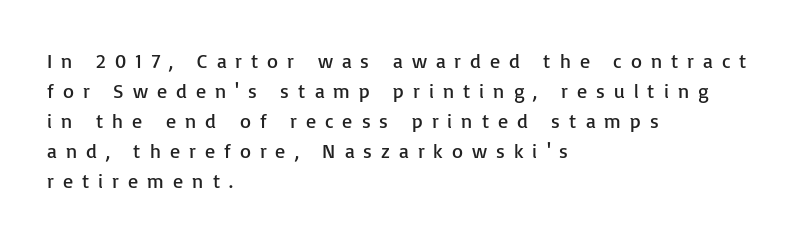
Each new line begins a customary step beneath the previous one. Weight: not bold — regular or lighter. It's the straight-up-and-down kind of type. Descenders are the only things crossing below the line. Look at the tracking — it's clearly loosened, letters drifting apart.
